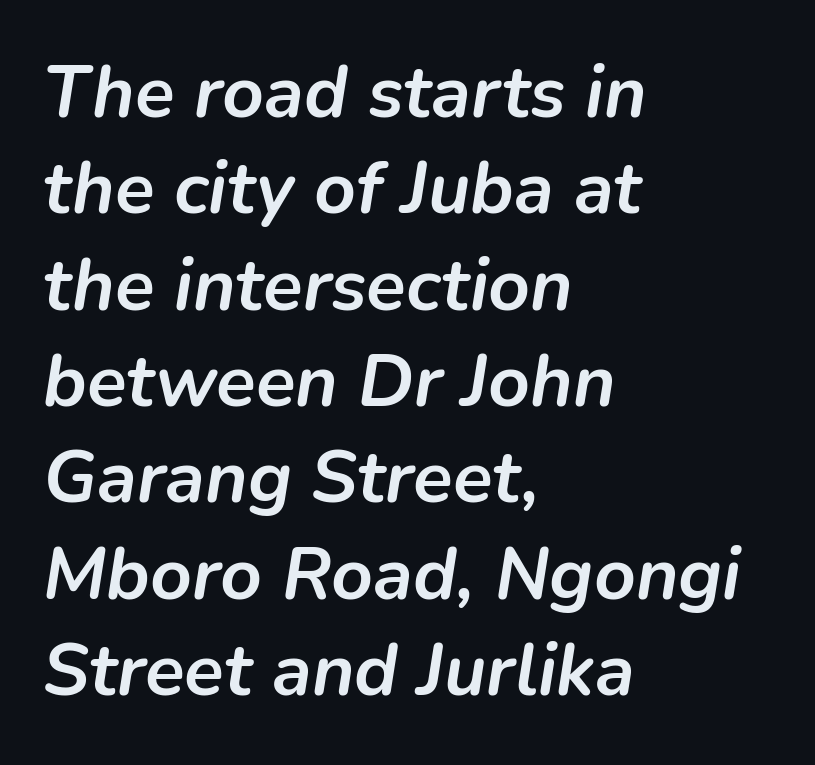
The image shows 73 px semibold type, italic (leaning right); set left-aligned, normal line spacing (1.32x), normal letter spacing, not underlined; low stroke contrast and a medium x-height.
